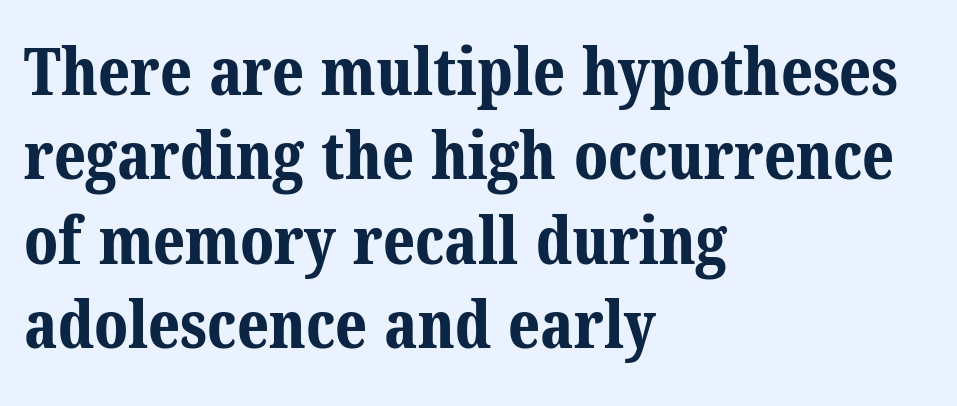
The image shows 66 px bold serif type; set left-aligned, normal line spacing (1.28x), normal letter spacing, not underlined; medium stroke contrast and a medium x-height.
